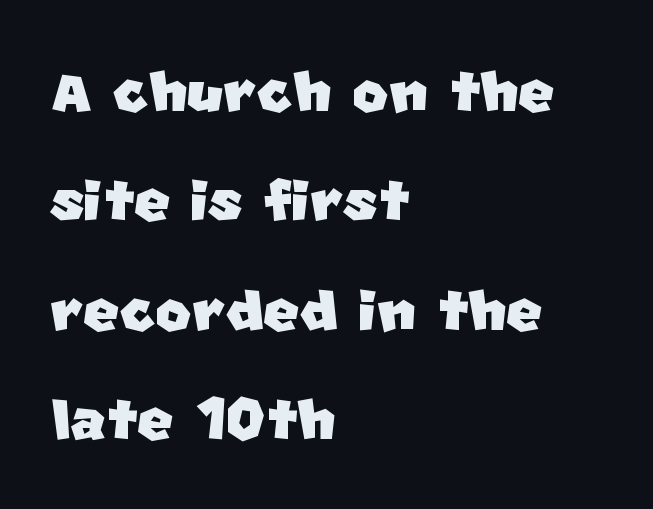
Any mark beneath the type? The region is blank. Classification — sans serif. The letters sit at their default tracking, neither squeezed nor spread. The face used here is proportionally spaced, like ordinary book or web type.
